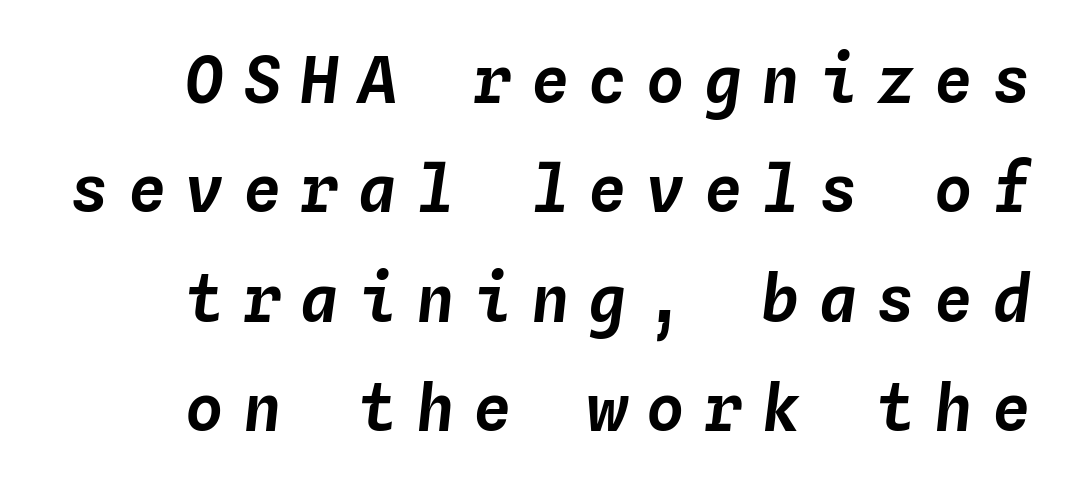
The face used here is monospaced, like something from a code editor. The face used here has a pronounced slope to its letters. A clean baseline with only descenders dipping below it. Honestly, the letter spacing is so wide it's the main thing you notice.
